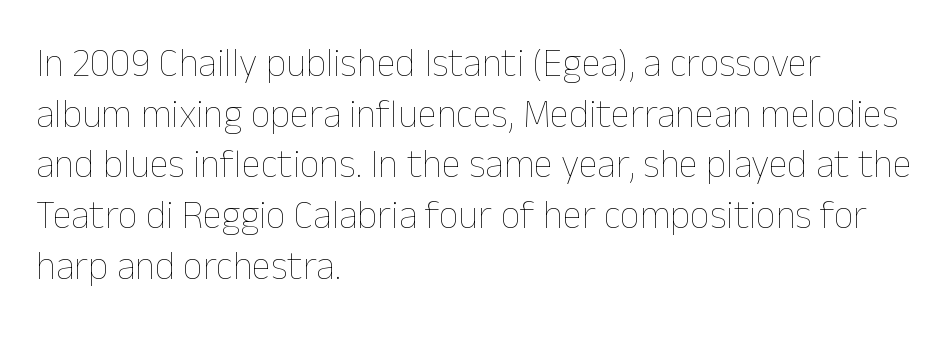
{"italic": "no", "bold": "no", "weight": "thin", "width": "normal", "stroke_contrast": "low", "x_height": "medium", "monospaced": "no", "underline": "no", "align": "left", "line_spacing": "normal", "line_spacing_ratio": 1.3, "letter_spacing": "normal", "letter_spacing_em": 0.0, "glyph_px": 39}
